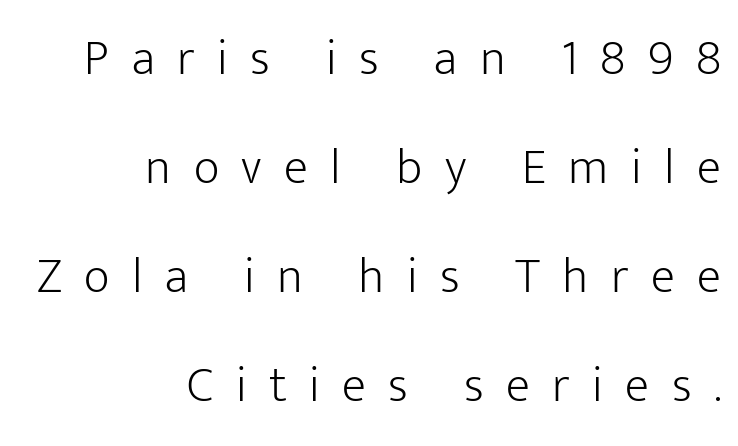
The image shows 50 px light sans-serif type, upright; set right-aligned, loose line spacing (2.18x), unusually wide letter spacing (+0.45 em), not underlined; low stroke contrast and a medium x-height.
